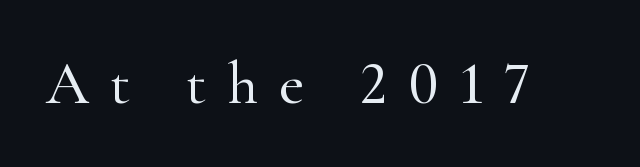
The image shows 61 px serif type, upright; set unusually wide letter spacing (+0.34 em), not underlined; high stroke contrast and a small x-height.
